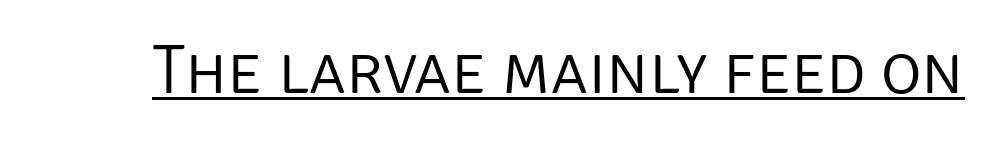
Note the varied advance widths — an 'i' is clearly narrower than an 'm'. This is the regular roman posture of the typeface. The gaps between neighbouring characters are ordinary and unremarkable. Weight: not bold — regular or lighter. Are there feet on the stems? There aren't — it's a sans.
